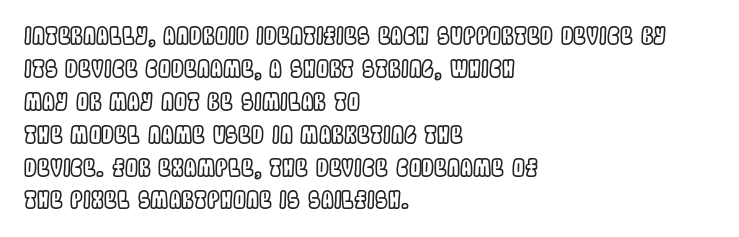
Q: Is the text italic (slanted)? A: No, it is upright.
Q: Is the text underlined? A: No.
Q: How is the paragraph aligned? A: Left-aligned.
Q: Is the spacing between letters normal or unusually wide? A: Normal.
Q: Is the spacing between lines tight, normal or loose? A: Normal.
